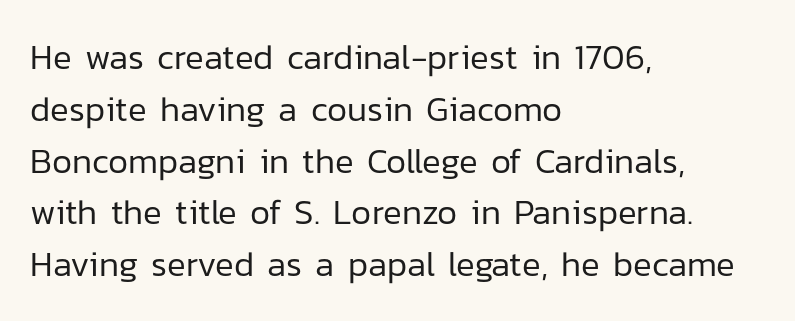
Type without underlining. Think of a printed novel: that variable character pitch is what you see here. Nope, not italic — everything's standing straight. The rendering anchors every line to the left-hand side. The font family rendered here belongs to the sans-serif group. The passage shown stacks its lines at a standard gap.
